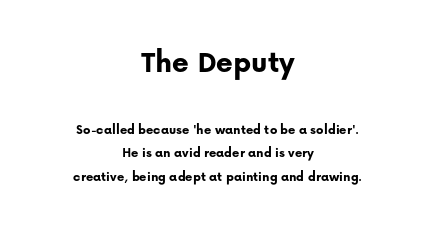
Q: Is the text bold? A: Yes.
Q: Is the text italic (slanted)? A: No, it is upright.
Q: Is the typeface a serif or a sans-serif typeface? A: Sans-serif.
Q: Is the text underlined? A: No.
Q: How is the paragraph aligned? A: Centered.
Q: Is the spacing between letters normal or unusually wide? A: Normal.
Q: Is the spacing between lines tight, normal or loose? A: Normal.
Q: Which block of text is set in a larger size, the first (top) or the second (bottom)? A: The first (top) one.
Q: Width (condensed, normal, or wide)? A: Normal.
Q: Stroke contrast? A: Low.
Q: x-height? A: Medium.
Q: Monospaced? A: No.
